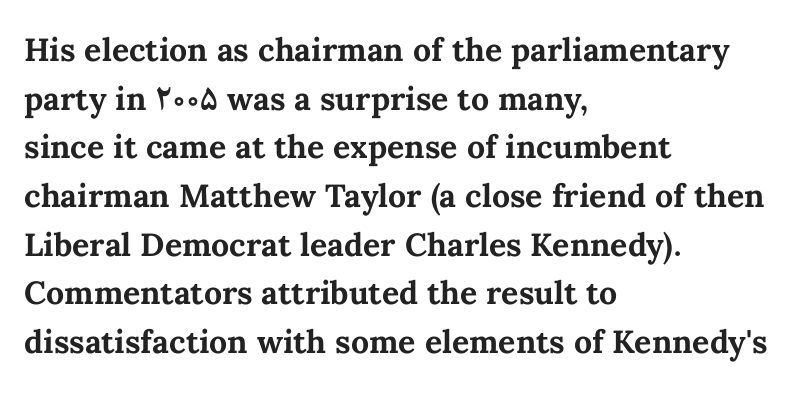
{"italic": "no", "bold": "yes", "weight": "bold", "width": "normal", "stroke_contrast": "medium", "x_height": "medium", "monospaced": "no", "underline": "no", "align": "left", "line_spacing": "normal", "line_spacing_ratio": 1.52, "letter_spacing": "normal", "letter_spacing_em": 0.0, "glyph_px": 32}
